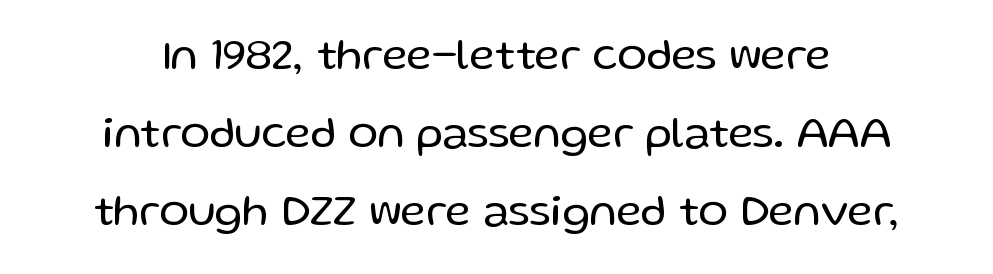
Q: Is the text bold? A: No.
Q: Is the text italic (slanted)? A: No, it is upright.
Q: Is the typeface a serif or a sans-serif typeface? A: Sans-serif.
Q: Is the text underlined? A: No.
Q: Is the spacing between letters normal or unusually wide? A: Normal.
Q: Width (condensed, normal, or wide)? A: Normal.
Q: Stroke contrast? A: Low.
Q: x-height? A: Medium.
Q: Monospaced? A: No.
